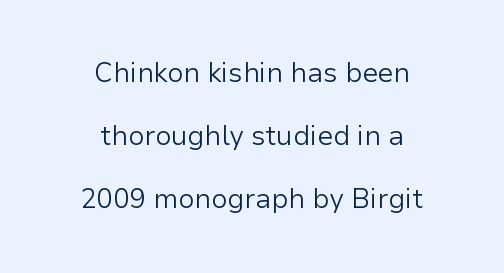
Q: Is the text bold? A: No.
Q: Is the text italic (slanted)? A: No, it is upright.
Q: Is the text underlined? A: No.
Q: How is the paragraph aligned? A: Centered.
Q: Is the spacing between letters normal or unusually wide? A: Normal.
Q: Is the spacing between lines tight, normal or loose? A: Loose.
